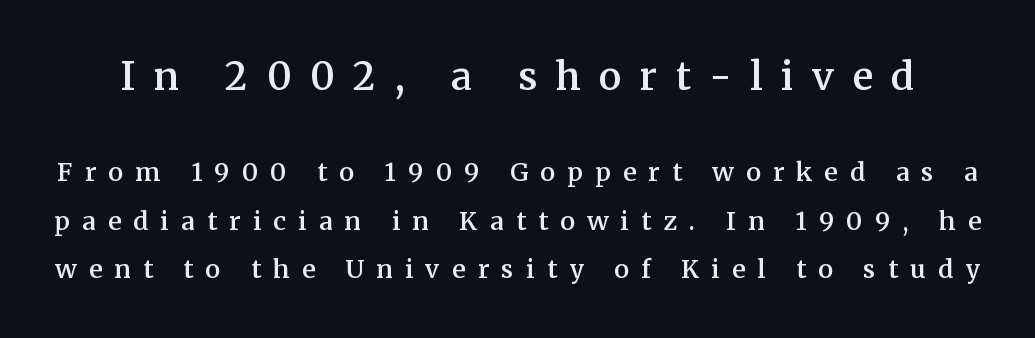
Typesetter's note: demi weight, one step under bold. The characters display serif detailing at their extremities. Note the varied advance widths — an 'i' is clearly narrower than an 'm'. Tracking value appears strongly positive — letters spread wide. A roman cut, with each character standing at attention. Anything drawn beneath the words? Only blank space.
